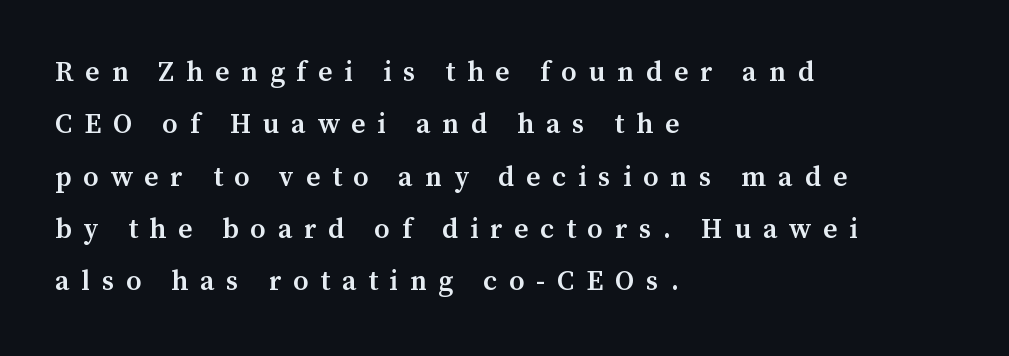
Q: Is the text bold? A: Semi-bold.
Q: Is the text italic (slanted)? A: No, it is upright.
Q: Is the typeface a serif or a sans-serif typeface? A: Serif.
Q: Is the text underlined? A: No.
Q: How is the paragraph aligned? A: Left-aligned.
Q: Is the spacing between letters normal or unusually wide? A: Unusually wide.
Q: Width (condensed, normal, or wide)? A: Normal.
Q: Stroke contrast? A: Medium.
Q: x-height? A: Medium.
Q: Monospaced? A: No.
